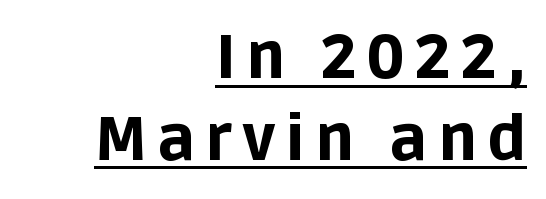
You could not count columns in this text — the font is proportionally spaced. Every letter is thick-stroked: bold, no question. The text was rendered using a sans face with plain stroke endings. Beneath each row of characters lies a ruled line. A typesetter would call this leading conventional body-copy spacing.
